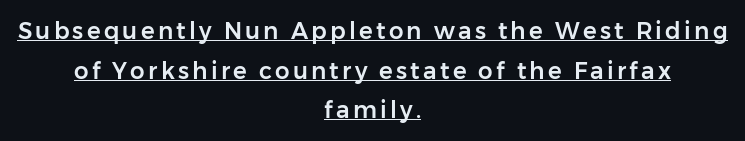
The whitespace from short lines is split evenly between both sides. These lines were composed using upright roman letters. Somebody hit Ctrl+U on this one — the words are underlined.
